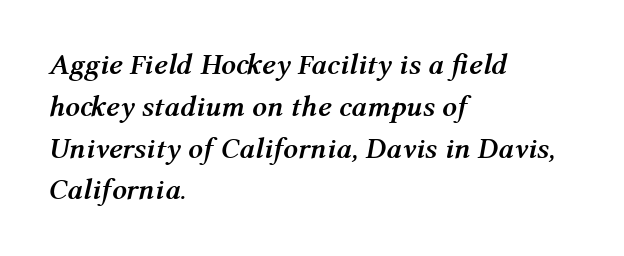
Look at the stroke-to-counter ratio: heavy, a bold. The text carries the slant typical of an italic or oblique font. Honestly, the row spacing looks completely unremarkable. How are the letters spaced? Ordinarily, with no added tracking. Descenders hang freely into open space.
